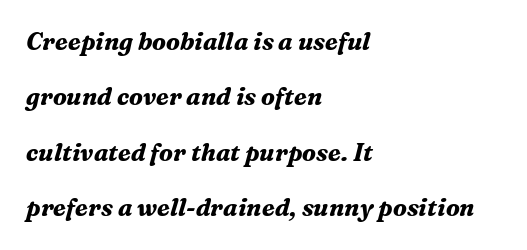
Nobody drew a line under any word here. Stroke thickness is high; the sample reads as a true bold. The block of text is sparse from top to bottom, with ample space between rows. Slanted lettering throughout.
